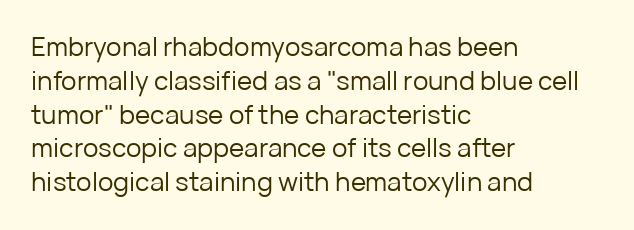
{"italic": "no", "bold": "no", "underline": "no", "align": "left", "line_spacing": "normal", "line_spacing_ratio": 1.3, "letter_spacing": "normal", "letter_spacing_em": 0.0, "glyph_px": 26}
